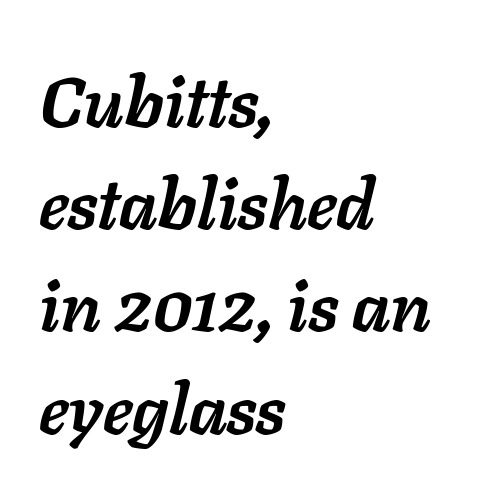
The image shows 70 px semibold type, italic (leaning right); set left-aligned, normal line spacing (1.46x), normal letter spacing, not underlined; low stroke contrast and a medium x-height.
